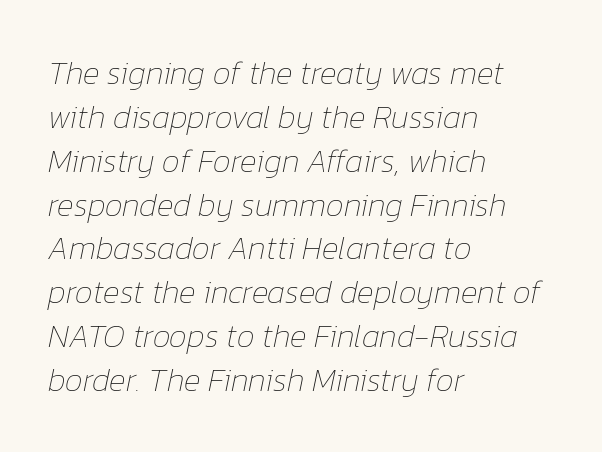
Caption: standard tracking, unaltered. The rows are spaced the way most documents space them. Glance below the letters and you will spot only blank space. You can tell it's italic because the verticals aren't actually vertical.
